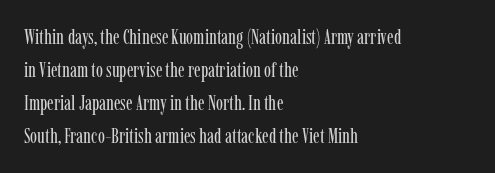
Q: Is the text bold? A: No.
Q: Is the text italic (slanted)? A: No, it is upright.
Q: Is the text underlined? A: No.
Q: How is the paragraph aligned? A: Left-aligned.
Q: Is the spacing between letters normal or unusually wide? A: Normal.
Q: Is the spacing between lines tight, normal or loose? A: Normal.
